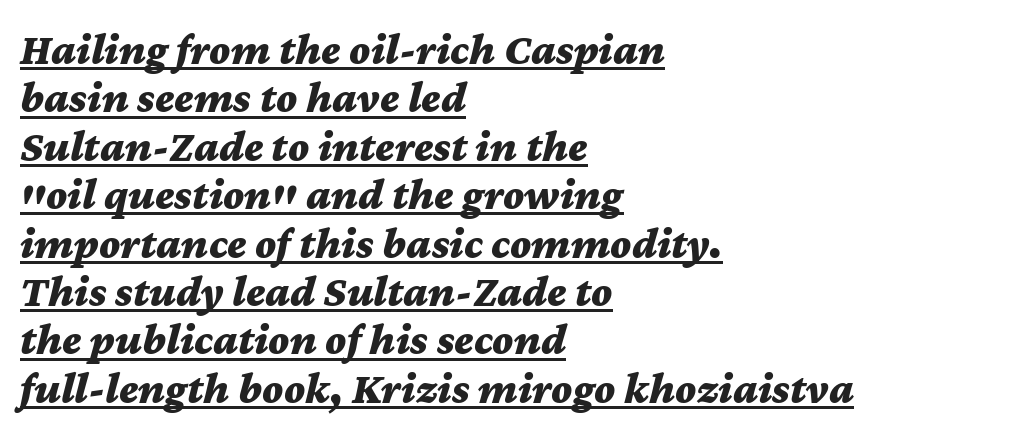
The image shows 44 px bold, wide type, italic (leaning right); set left-aligned, tight line spacing (1.1x), normal letter spacing, underlined; medium stroke contrast and a medium x-height.
